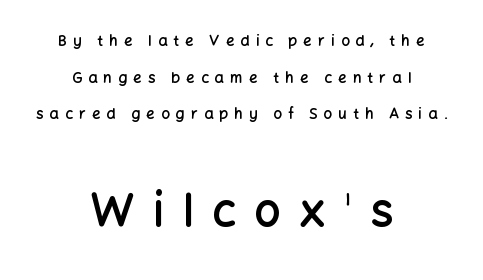
{"serif": "no", "italic": "no", "bold": "semi", "weight": "semibold", "width": "normal", "stroke_contrast": "low", "x_height": "medium", "monospaced": "no", "underline": "no", "align": "center", "line_spacing": "loose", "line_spacing_ratio": 2.44, "letter_spacing": "wide", "letter_spacing_em": 0.4, "larger_block": "second", "size_ratio": 3.07, "glyph_px": 46}
